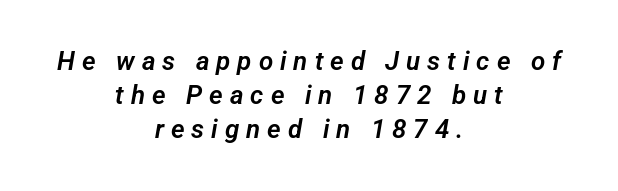
{"underline": "no", "align": "center", "line_spacing": "normal", "line_spacing_ratio": 1.31, "letter_spacing": "wide", "letter_spacing_em": 0.27, "glyph_px": 26}
